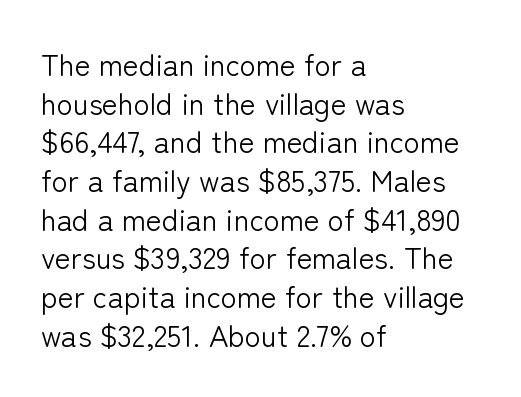
The image shows 30 px light sans-serif type, upright; set left-aligned, normal line spacing (1.29x), normal letter spacing, not underlined; low stroke contrast and a medium x-height.
